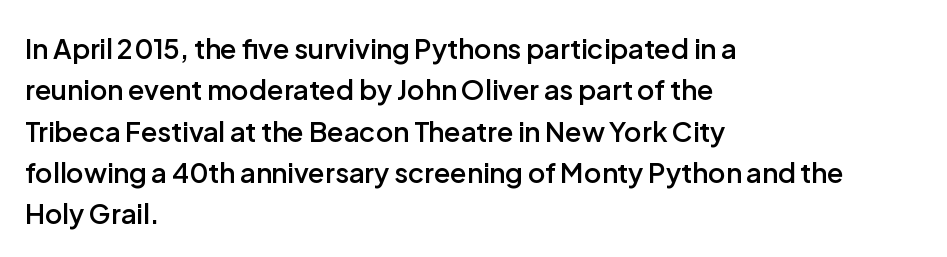
{"italic": "no", "bold": "semi", "underline": "no", "align": "left", "line_spacing": "normal", "line_spacing_ratio": 1.53, "letter_spacing": "normal", "letter_spacing_em": 0.0, "glyph_px": 27}
